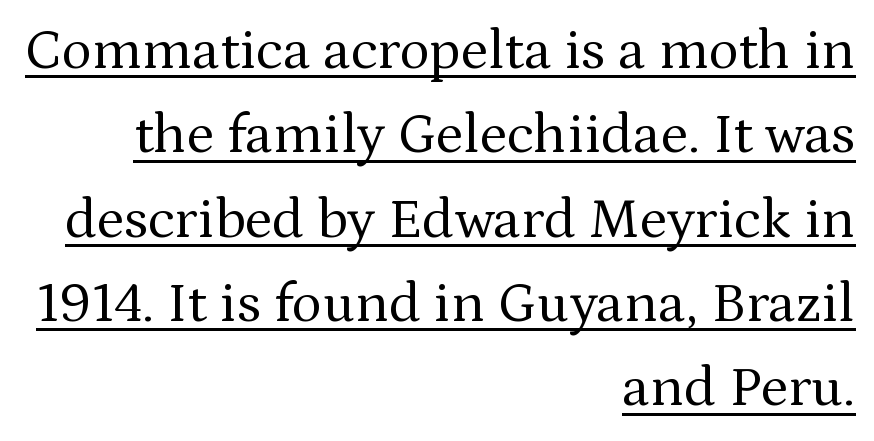
Normally led — the rows are evenly, conventionally spaced. Quick note: underline on. Italic: no, the glyphs are upright roman. Here the glyphs are tracked normally, forming tight word shapes. The lines are quadded right. The typeface has the unassuming heft of standard copy or less.
